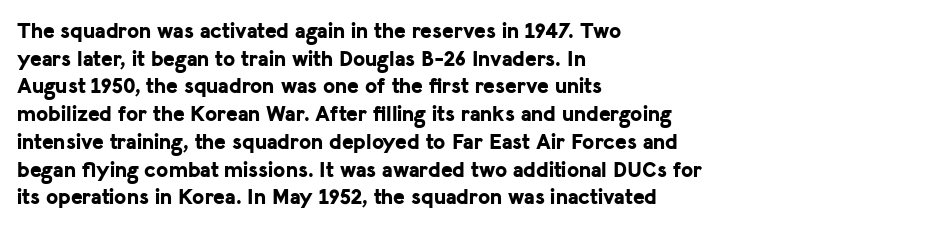
{"italic": "no", "bold": "yes", "underline": "no", "align": "left", "line_spacing": "normal", "line_spacing_ratio": 1.26, "letter_spacing": "normal", "letter_spacing_em": 0.0, "glyph_px": 22}
